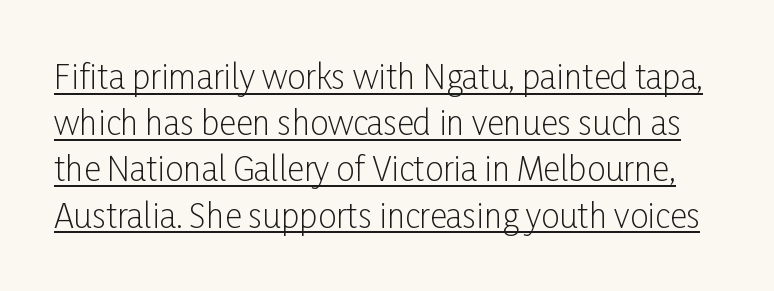
Q: Is the text bold? A: No.
Q: Is the text italic (slanted)? A: No, it is upright.
Q: Is the typeface a serif or a sans-serif typeface? A: Sans-serif.
Q: Is the text underlined? A: Yes.
Q: Is the spacing between letters normal or unusually wide? A: Normal.
Q: Is the spacing between lines tight, normal or loose? A: Normal.
Q: Width (condensed, normal, or wide)? A: Condensed.
Q: Stroke contrast? A: Low.
Q: x-height? A: Medium.
Q: Monospaced? A: No.
